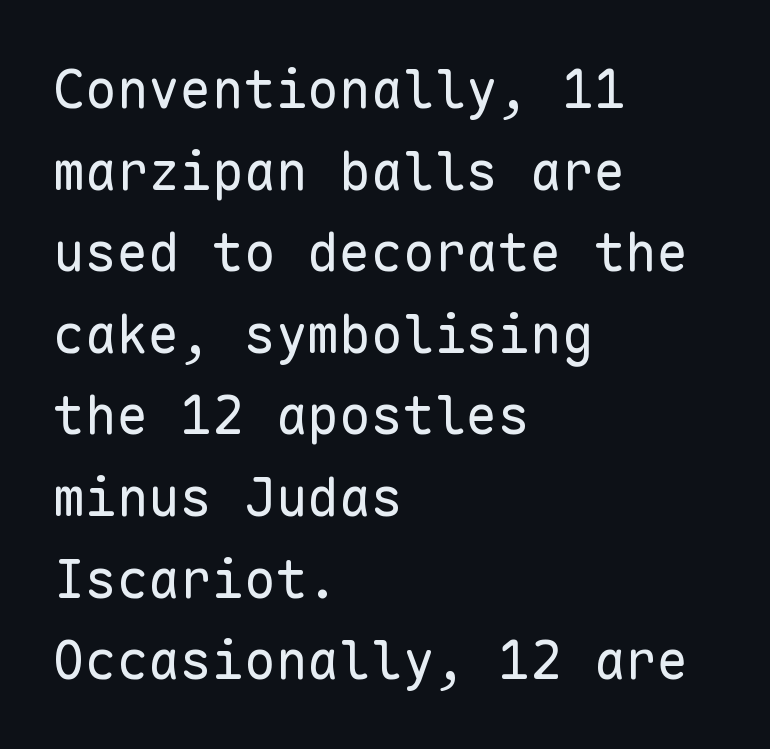
{"serif": "no", "italic": "no", "bold": "no", "weight": "regular", "width": "normal", "stroke_contrast": "low", "x_height": "medium", "monospaced": "yes", "underline": "no", "align": "left", "line_spacing": "normal", "line_spacing_ratio": 1.54, "letter_spacing": "normal", "letter_spacing_em": 0.0, "glyph_px": 53}
